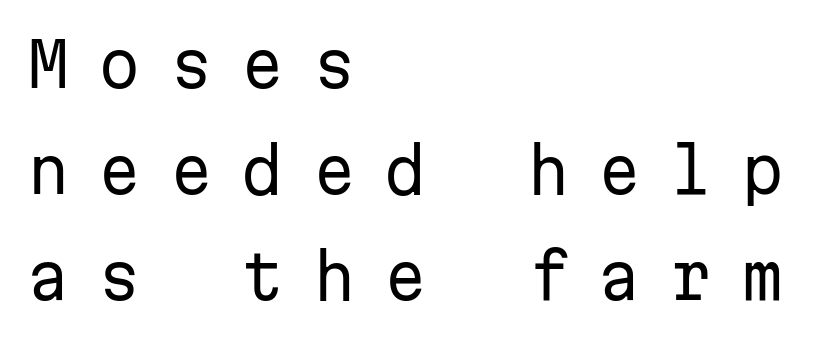
The image shows 61 px regular-weight sans-serif type, upright, monospaced; set left-aligned, line spacing 1.74x, unusually wide letter spacing (+0.47 em), not underlined; low stroke contrast and a medium x-height.
